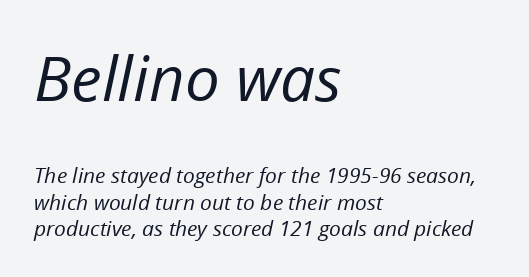
{"italic": "yes", "lean": "right", "slant_degrees": 12, "bold": "no", "weight": "regular", "width": "normal", "stroke_contrast": "low", "x_height": "medium", "monospaced": "no", "underline": "no", "align": "left", "line_spacing_ratio": 1.24, "letter_spacing": "normal", "letter_spacing_em": 0.0, "larger_block": "first", "size_ratio": 2.95, "glyph_px": 62}
